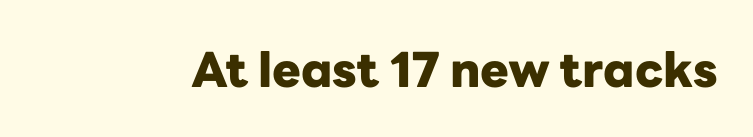
{"serif": "no", "italic": "no", "bold": "yes", "weight": "heavy", "width": "normal", "stroke_contrast": "low", "x_height": "medium", "monospaced": "no", "underline": "no", "letter_spacing": "normal", "letter_spacing_em": 0.0, "glyph_px": 48}
